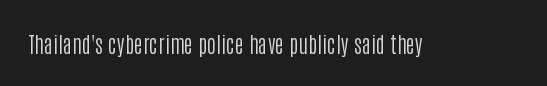
The space directly below the letters is spotless. Quick note: not italic, upright. The line texture is even and compact thanks to regular tracking. These glyphs show unthickened strokes, regular width or finer.
